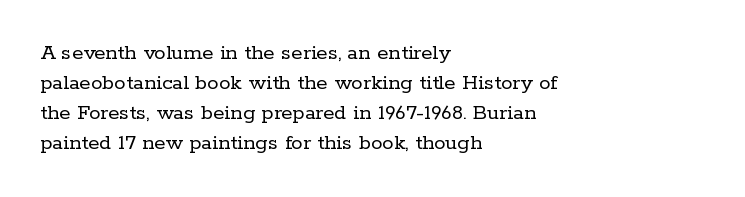
{"italic": "no", "bold": "no", "underline": "no", "align": "left", "line_spacing": "normal", "line_spacing_ratio": 1.3, "letter_spacing": "normal", "letter_spacing_em": 0.0, "glyph_px": 23}
